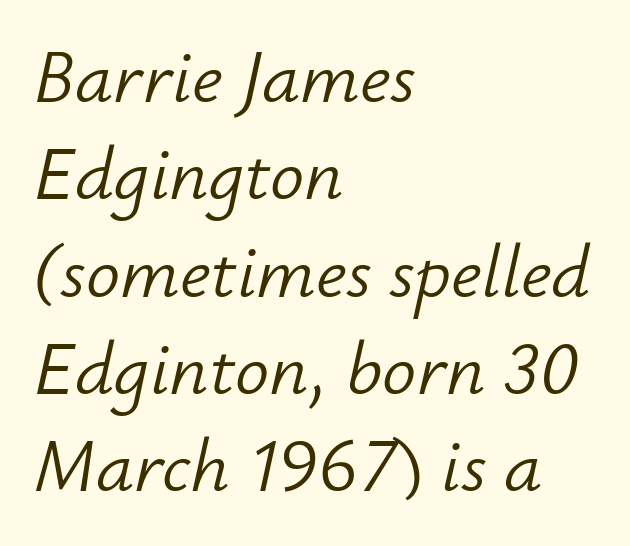
Q: Is the text bold? A: No.
Q: Is the text italic (slanted)? A: Yes, it leans right by about 12 degrees.
Q: Is the text underlined? A: No.
Q: How is the paragraph aligned? A: Left-aligned.
Q: Is the spacing between letters normal or unusually wide? A: Normal.
Q: Is the spacing between lines tight, normal or loose? A: Normal.
Q: Width (condensed, normal, or wide)? A: Normal.
Q: Stroke contrast? A: Low.
Q: x-height? A: Small.
Q: Monospaced? A: No.
